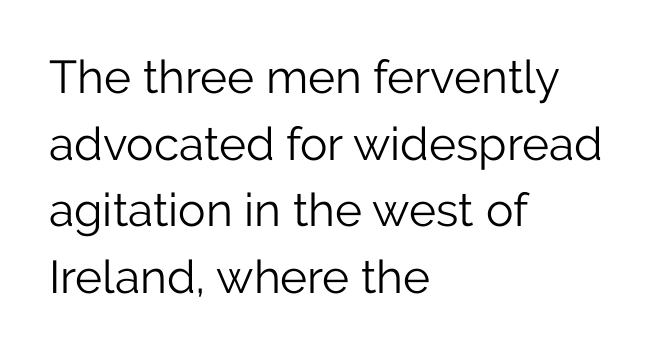
Q: Is the text bold? A: No.
Q: Is the text italic (slanted)? A: No, it is upright.
Q: Is the typeface a serif or a sans-serif typeface? A: Sans-serif.
Q: Is the text underlined? A: No.
Q: How is the paragraph aligned? A: Left-aligned.
Q: Is the spacing between letters normal or unusually wide? A: Normal.
Q: Is the spacing between lines tight, normal or loose? A: Normal.
Q: Width (condensed, normal, or wide)? A: Normal.
Q: Stroke contrast? A: Low.
Q: x-height? A: Medium.
Q: Monospaced? A: No.
